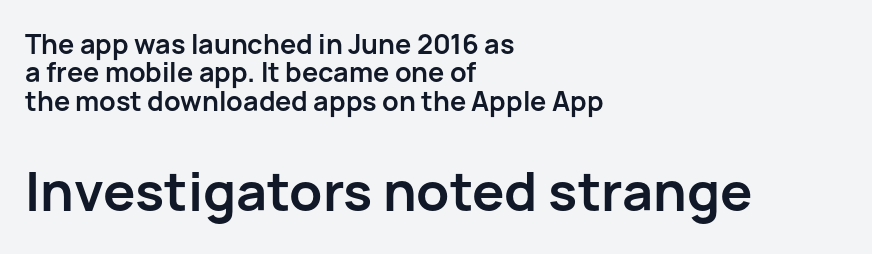
The image shows 54 px semibold sans-serif type, upright; set left-aligned, tight line spacing (1.05x), normal letter spacing, not underlined; the second (bottom) block is 2.0x larger; low stroke contrast and a medium x-height.
